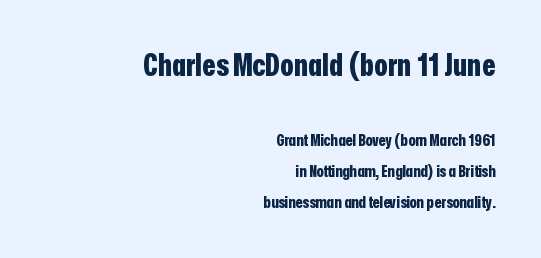
The image shows 31 px bold, condensed sans-serif type, upright; set right-aligned, loose line spacing (1.92x), normal letter spacing, not underlined; the first (top) block is 1.94x larger; low stroke contrast and a medium x-height.
